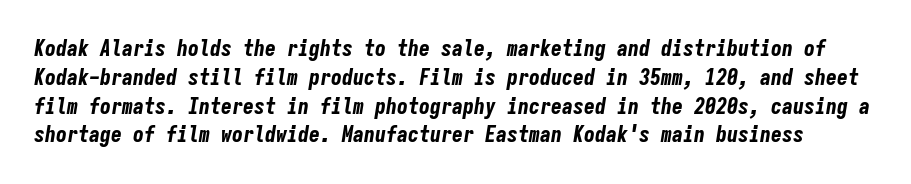
The image shows 22 px bold type, italic (leaning right); set normal line spacing (1.31x), normal letter spacing, not underlined.
